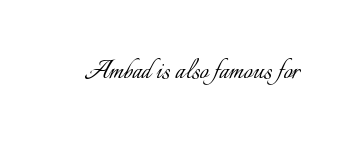
Q: Is the text bold? A: No.
Q: Is the text italic (slanted)? A: Yes.
Q: Is the text underlined? A: No.
Q: Is the spacing between letters normal or unusually wide? A: Normal.
Q: Width (condensed, normal, or wide)? A: Normal.
Q: Stroke contrast? A: Low.
Q: x-height? A: Small.
Q: Monospaced? A: No.
